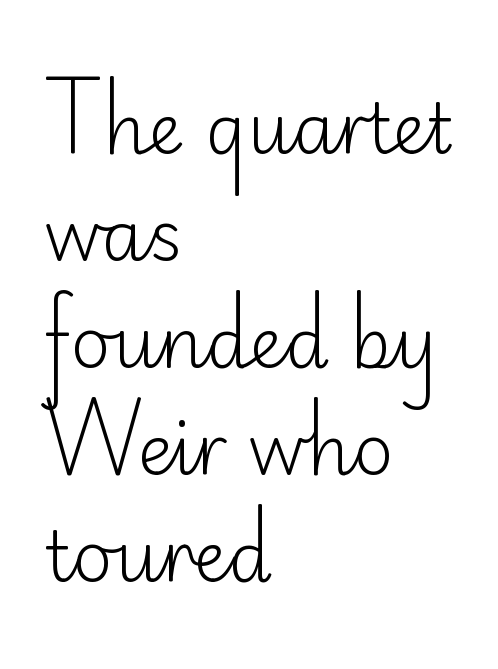
Q: Is the text bold? A: No.
Q: Is the text italic (slanted)? A: No, it is upright.
Q: Is the typeface a serif or a sans-serif typeface? A: Sans-serif.
Q: Is the text underlined? A: No.
Q: How is the paragraph aligned? A: Left-aligned.
Q: Is the spacing between letters normal or unusually wide? A: Normal.
Q: Is the spacing between lines tight, normal or loose? A: Normal.
Q: Width (condensed, normal, or wide)? A: Normal.
Q: Stroke contrast? A: Low.
Q: x-height? A: Small.
Q: Monospaced? A: No.
